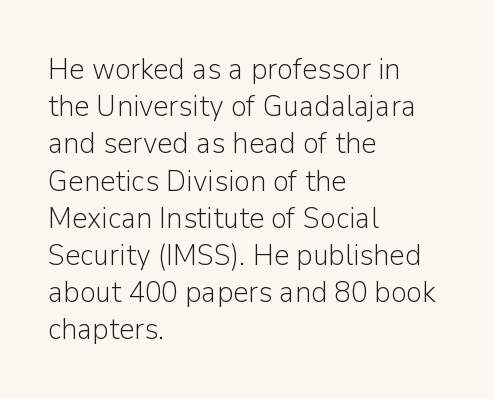
Each line starts at the same left margin while the right side varies. These lines keep a tight, regular rhythm from letter to letter. Note the varied advance widths — an 'i' is clearly narrower than an 'm'. The typesetting does not lean heavy: it is not bold. Rule under the text: the space is simply empty. Letterform terminals end flat and unadorned throughout the passage.
